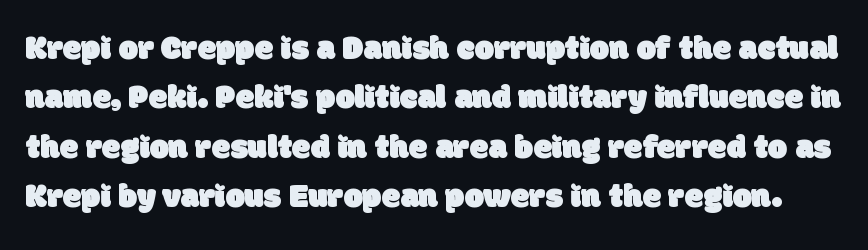
The image shows 34 px sans-serif type; set normal line spacing (1.45x), normal letter spacing, not underlined; low stroke contrast and a large x-height.
